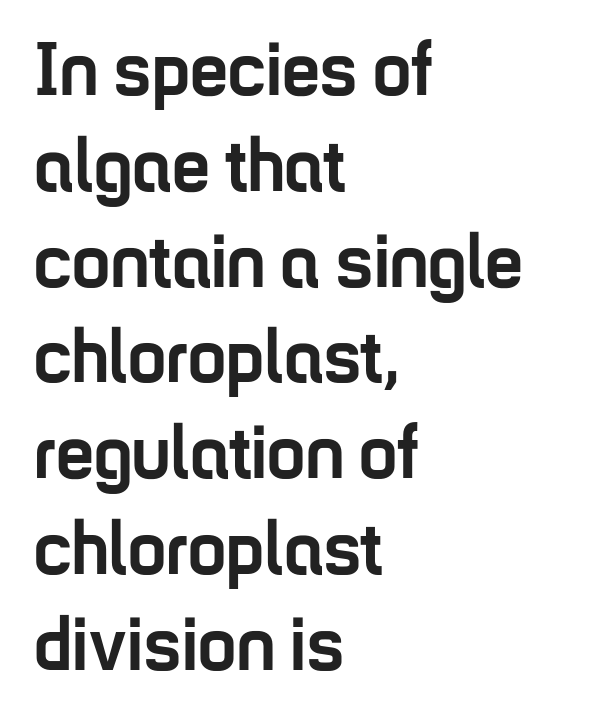
The image shows 76 px semibold, condensed sans-serif type, upright; set left-aligned, normal line spacing (1.26x), normal letter spacing, not underlined; low stroke contrast and a medium x-height.
